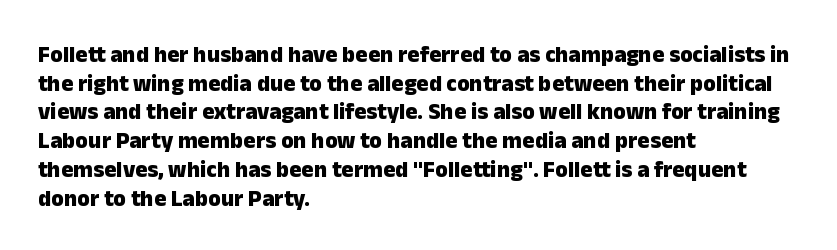
{"italic": "no", "bold": "yes", "underline": "no", "align": "left", "line_spacing": "normal", "line_spacing_ratio": 1.25, "letter_spacing": "normal", "letter_spacing_em": 0.0, "glyph_px": 23}
